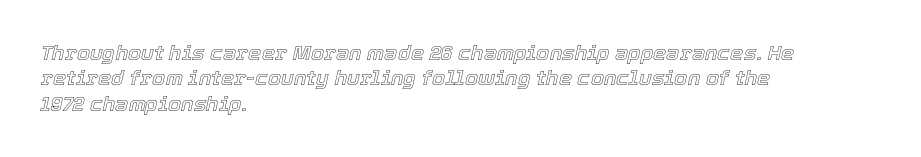
{"italic": "yes", "lean": "right", "slant_degrees": 12, "underline": "no", "align": "left", "line_spacing_ratio": 1.21, "letter_spacing": "normal", "letter_spacing_em": 0.0, "glyph_px": 21}
